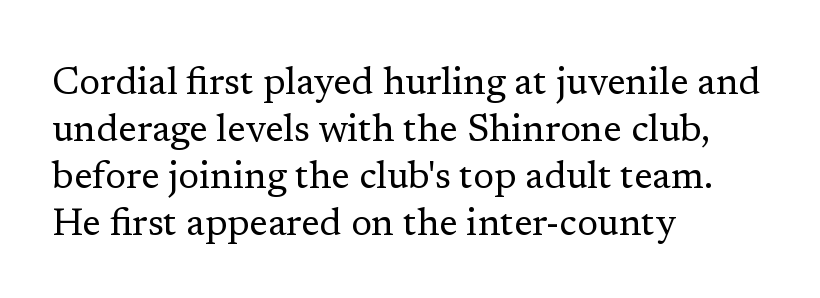
{"serif": "yes", "italic": "no", "bold": "no", "weight": "regular", "width": "normal", "stroke_contrast": "low", "x_height": "medium", "monospaced": "no", "underline": "no", "align": "left", "line_spacing_ratio": 1.24, "letter_spacing": "normal", "letter_spacing_em": 0.0, "glyph_px": 38}
